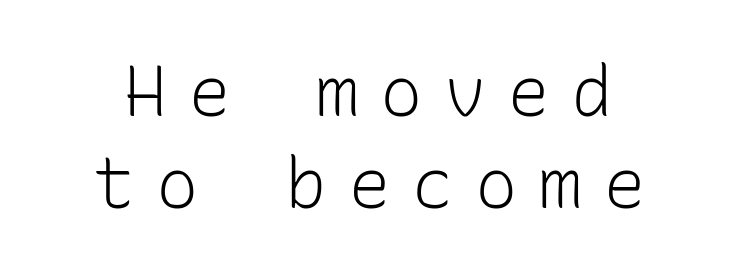
{"serif": "no", "italic": "no", "bold": "no", "weight": "light", "width": "normal", "stroke_contrast": "low", "x_height": "medium", "monospaced": "yes", "underline": "no", "line_spacing": "normal", "line_spacing_ratio": 1.29, "letter_spacing": "wide", "letter_spacing_em": 0.3, "glyph_px": 71}
